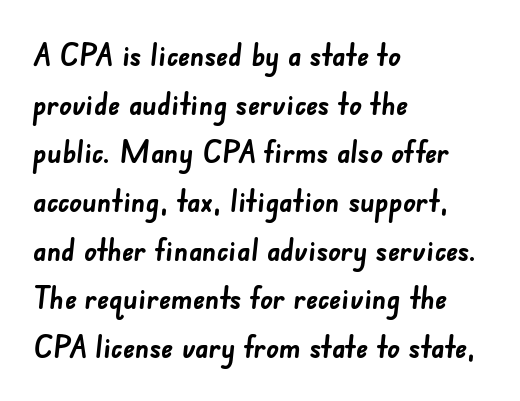
{"serif": "no", "bold": "yes", "weight": "semibold", "width": "normal", "stroke_contrast": "low", "x_height": "small", "monospaced": "no", "underline": "no", "align": "left", "line_spacing": "normal", "line_spacing_ratio": 1.57, "letter_spacing": "normal", "letter_spacing_em": 0.0, "glyph_px": 31}
